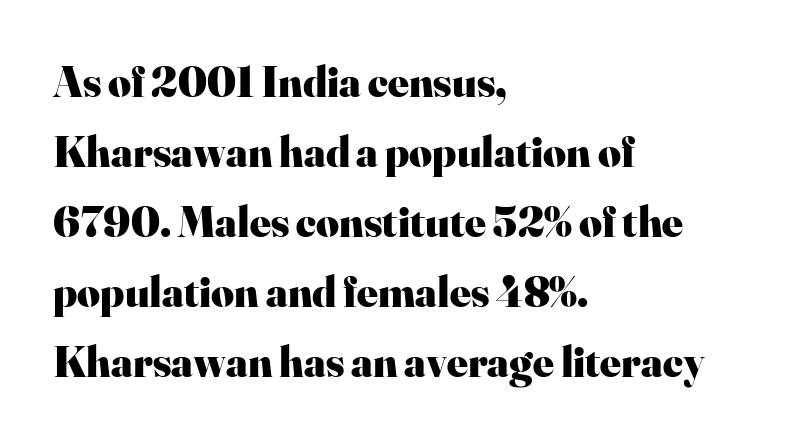
{"serif": "yes", "italic": "no", "bold": "yes", "weight": "heavy", "width": "normal", "stroke_contrast": "high", "x_height": "small", "monospaced": "no", "underline": "no", "align": "left", "line_spacing": "normal", "line_spacing_ratio": 1.59, "letter_spacing": "normal", "letter_spacing_em": 0.0, "glyph_px": 44}
